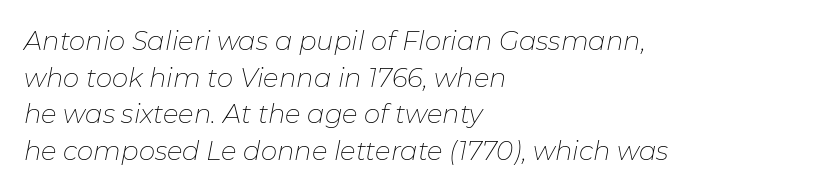
The gaps between neighbouring characters are ordinary and unremarkable. The block of text has a typical density, with ordinary space between rows. This rendering uses left alignment, leaving the right contour irregular. These glyphs show unthickened strokes, regular width or finer. Quick note: italic.
